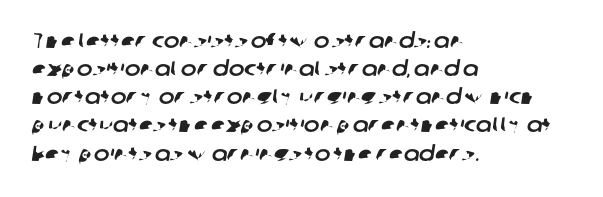
The image shows 21 px text type; set left-aligned, normal line spacing (1.34x), normal letter spacing, not underlined.
